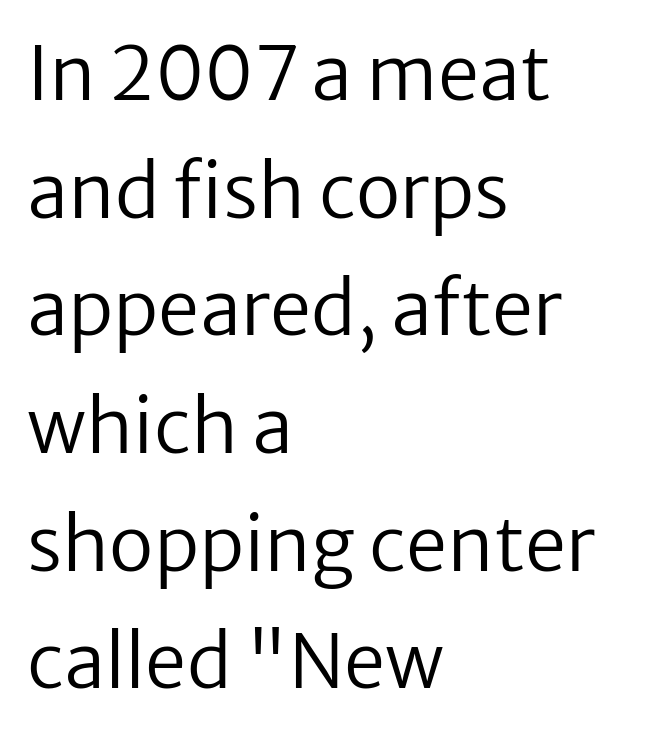
Q: Is the text bold? A: No.
Q: Is the text italic (slanted)? A: No, it is upright.
Q: Is the typeface a serif or a sans-serif typeface? A: Sans-serif.
Q: Is the text underlined? A: No.
Q: How is the paragraph aligned? A: Left-aligned.
Q: Is the spacing between letters normal or unusually wide? A: Normal.
Q: Is the spacing between lines tight, normal or loose? A: Normal.
Q: Width (condensed, normal, or wide)? A: Normal.
Q: Stroke contrast? A: Low.
Q: x-height? A: Medium.
Q: Monospaced? A: No.
